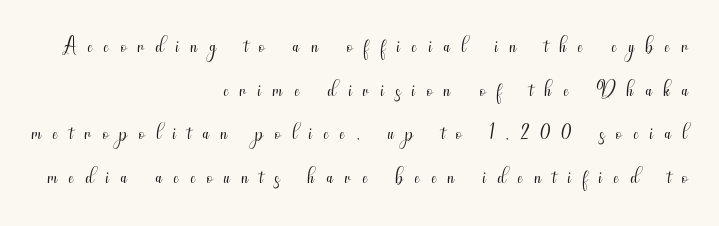
The font family rendered here belongs to the sans-serif group. Here the designer chose a conventional face with non-uniform glyph widths. Normally led — the rows are evenly, conventionally spaced. Ink coverage per letter is moderate at most. The glyphs are unaccompanied by any horizontal stroke below them.
